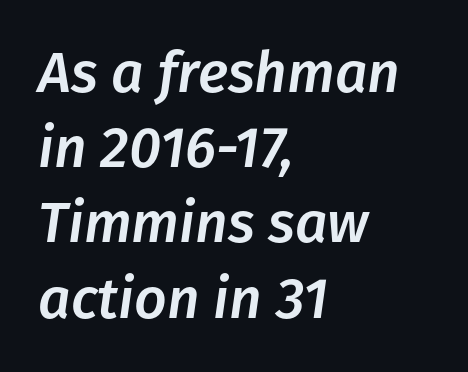
The image shows 57 px text type, italic (leaning right); set left-aligned, normal line spacing (1.32x), normal letter spacing, not underlined; low stroke contrast and a medium x-height.
